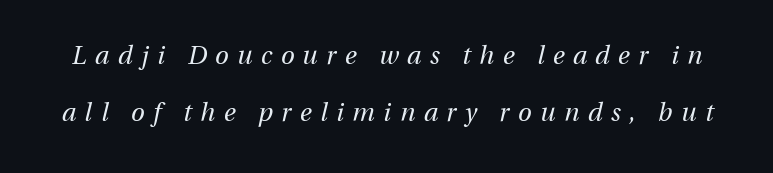
No letter is thick-stroked: the sample isn't bold. Between one letter and the next there's a generous, obvious gap. Unmarked baselines from the first word to the last. The passage shown leans; its letterforms are oblique.
